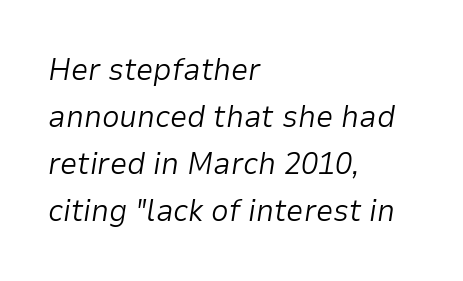
The image shows 31 px light type, italic (leaning right); set left-aligned, normal line spacing (1.52x), normal letter spacing, not underlined; low stroke contrast and a medium x-height.
